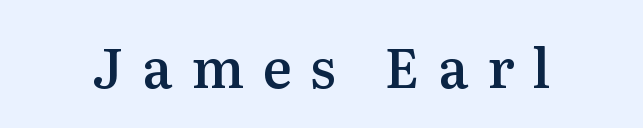
Q: Is the text bold? A: Semi-bold.
Q: Is the text italic (slanted)? A: No, it is upright.
Q: Is the typeface a serif or a sans-serif typeface? A: Serif.
Q: Is the text underlined? A: No.
Q: Is the spacing between letters normal or unusually wide? A: Unusually wide.
Q: Width (condensed, normal, or wide)? A: Normal.
Q: Stroke contrast? A: Medium.
Q: x-height? A: Medium.
Q: Monospaced? A: No.
